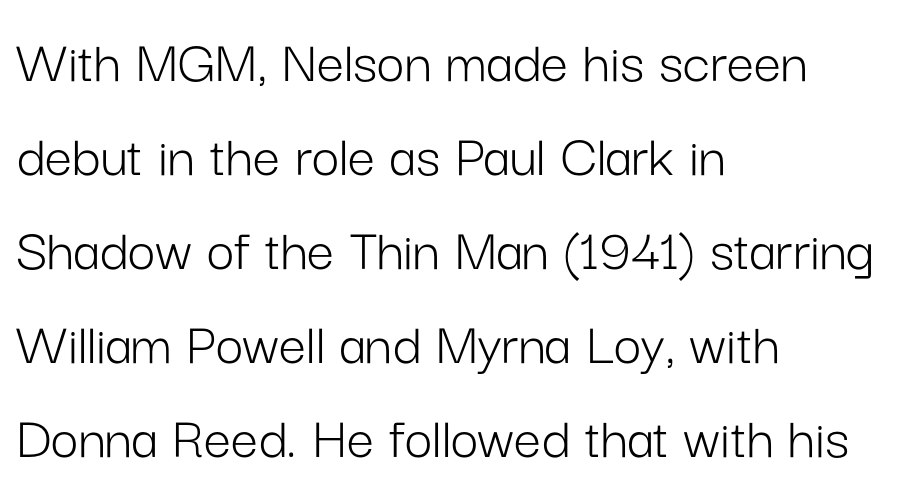
The image shows 61 px light sans-serif type, upright; set left-aligned, normal line spacing (1.54x), normal letter spacing, not underlined; low stroke contrast and a medium x-height.
